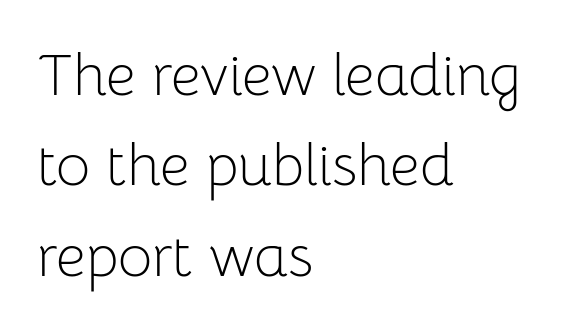
Is this a fixed-width face? No — the glyphs have proportional, varying widths. Lines of text with bare space underneath. Observe the ordinary spacing: letters are neighbours, not strangers. If you measured baseline to baseline, you'd find a middling distance.
